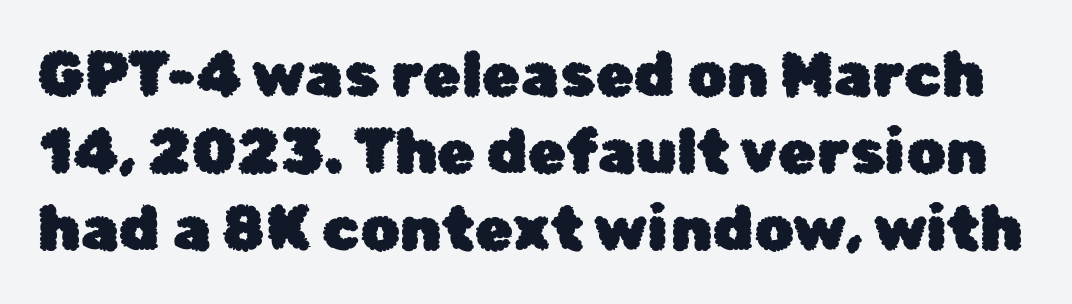
The image shows 62 px sans-serif type, upright; set line spacing 1.24x, normal letter spacing, not underlined; low stroke contrast and a medium x-height.
